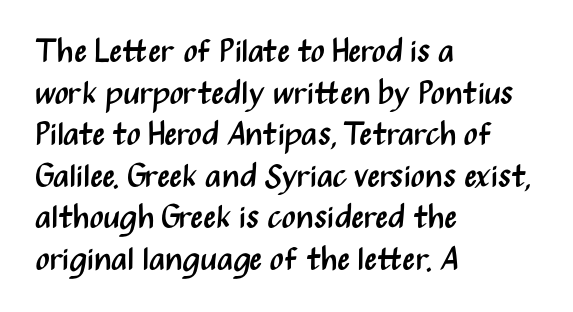
{"serif": "no", "italic": "no", "bold": "no", "weight": "regular", "width": "condensed", "stroke_contrast": "medium", "x_height": "medium", "monospaced": "no", "underline": "no", "align": "left", "line_spacing": "normal", "line_spacing_ratio": 1.26, "letter_spacing": "normal", "letter_spacing_em": 0.0, "glyph_px": 33}
